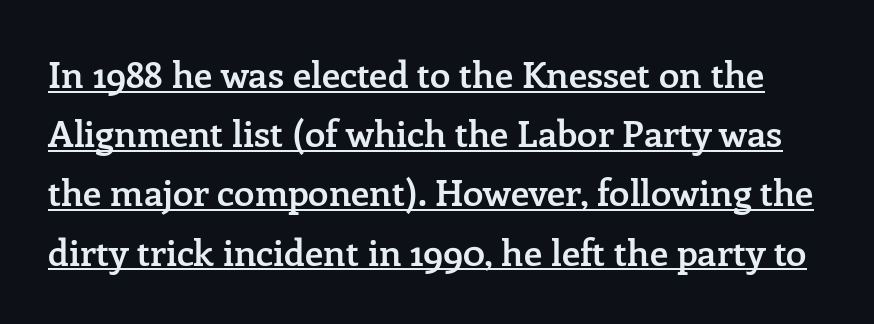
Q: Is the text bold? A: Semi-bold.
Q: Is the text italic (slanted)? A: No, it is upright.
Q: Is the typeface a serif or a sans-serif typeface? A: Serif.
Q: Is the text underlined? A: Yes.
Q: Is the spacing between letters normal or unusually wide? A: Normal.
Q: Is the spacing between lines tight, normal or loose? A: Normal.
Q: Width (condensed, normal, or wide)? A: Normal.
Q: Stroke contrast? A: Low.
Q: x-height? A: Medium.
Q: Monospaced? A: No.
